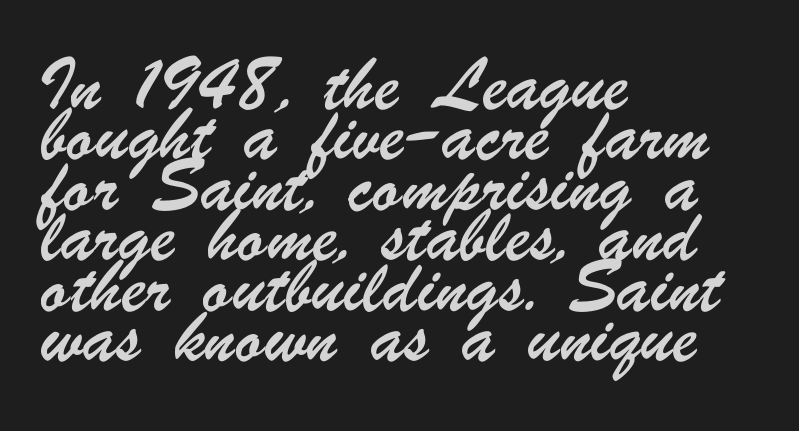
Q: Is the typeface a serif or a sans-serif typeface? A: Sans-serif.
Q: Is the text underlined? A: No.
Q: How is the paragraph aligned? A: Left-aligned.
Q: Is the spacing between letters normal or unusually wide? A: Normal.
Q: Is the spacing between lines tight, normal or loose? A: Normal.
Q: Width (condensed, normal, or wide)? A: Condensed.
Q: Stroke contrast? A: Low.
Q: x-height? A: Small.
Q: Monospaced? A: No.
